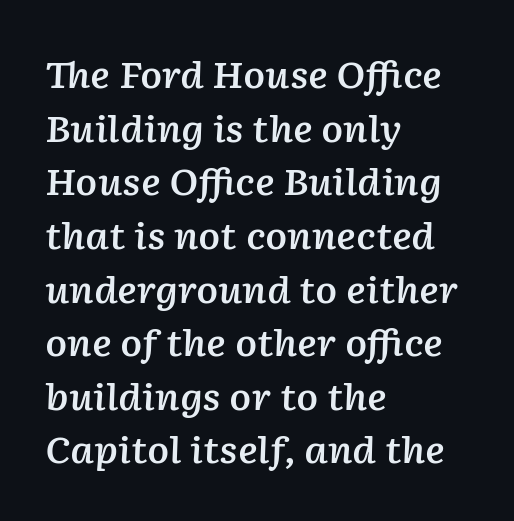
{"italic": "yes", "lean": "right", "slant_degrees": 2, "bold": "semi", "weight": "semibold", "width": "normal", "stroke_contrast": "low", "x_height": "medium", "monospaced": "no", "underline": "no", "align": "left", "line_spacing": "normal", "line_spacing_ratio": 1.49, "letter_spacing": "normal", "letter_spacing_em": 0.0, "glyph_px": 36}
